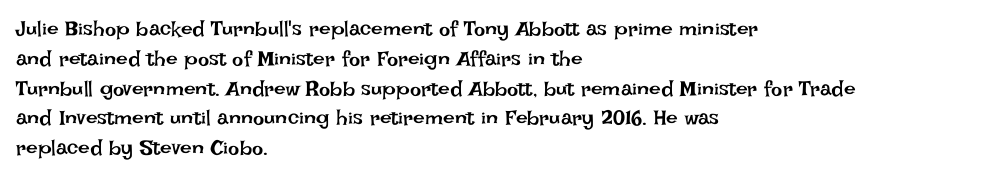
The image shows 21 px text type, upright; set left-aligned, normal line spacing (1.42x), normal letter spacing, not underlined.
